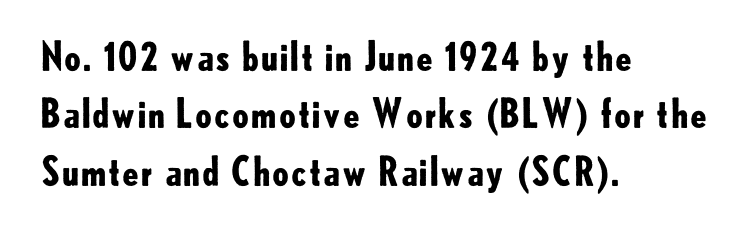
Q: Is the text bold? A: Yes.
Q: Is the text italic (slanted)? A: No, it is upright.
Q: Is the typeface a serif or a sans-serif typeface? A: Sans-serif.
Q: Is the text underlined? A: No.
Q: How is the paragraph aligned? A: Left-aligned.
Q: Is the spacing between letters normal or unusually wide? A: Normal.
Q: Is the spacing between lines tight, normal or loose? A: Normal.
Q: Width (condensed, normal, or wide)? A: Normal.
Q: Stroke contrast? A: Low.
Q: x-height? A: Small.
Q: Monospaced? A: No.
